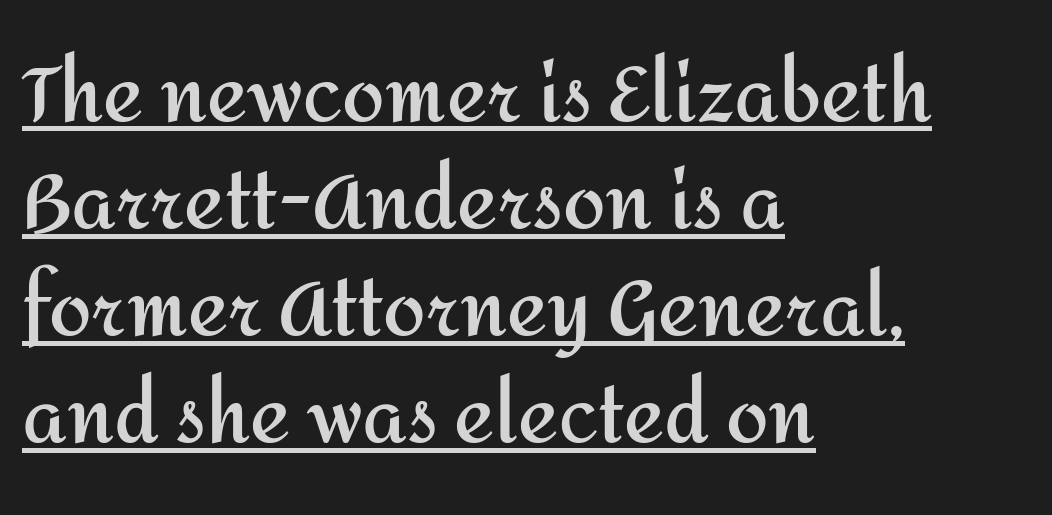
Q: Is the text bold? A: Yes.
Q: Is the text italic (slanted)? A: No, it is upright.
Q: Is the typeface a serif or a sans-serif typeface? A: Sans-serif.
Q: Is the text underlined? A: Yes.
Q: How is the paragraph aligned? A: Left-aligned.
Q: Is the spacing between letters normal or unusually wide? A: Normal.
Q: Is the spacing between lines tight, normal or loose? A: Normal.
Q: Width (condensed, normal, or wide)? A: Normal.
Q: Stroke contrast? A: Medium.
Q: x-height? A: Medium.
Q: Monospaced? A: No.
